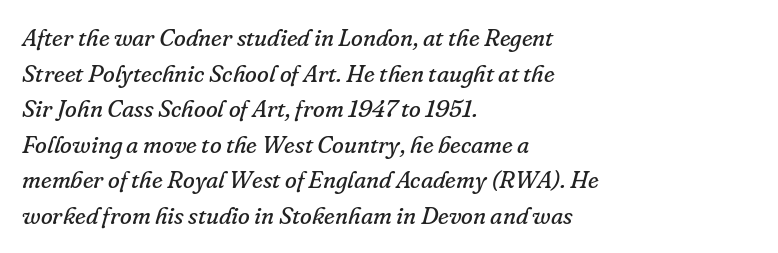
The image shows 24 px text type, italic (leaning right); set left-aligned, normal line spacing (1.48x), normal letter spacing, not underlined.
